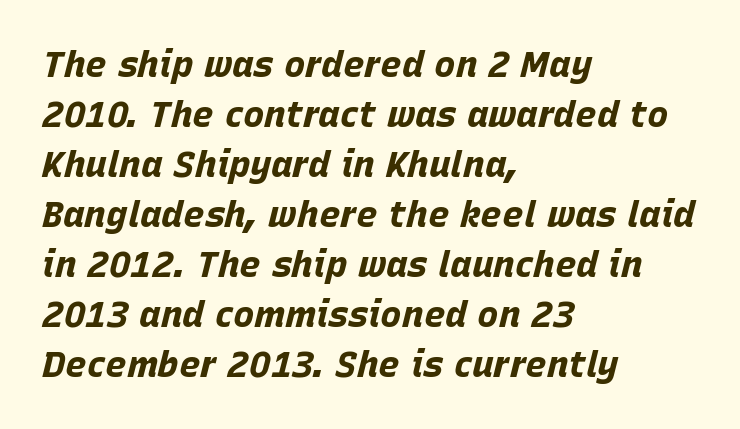
Q: Is the text bold? A: Yes.
Q: Is the text italic (slanted)? A: Yes, it leans right by about 15 degrees.
Q: Is the text underlined? A: No.
Q: How is the paragraph aligned? A: Left-aligned.
Q: Is the spacing between letters normal or unusually wide? A: Normal.
Q: Is the spacing between lines tight, normal or loose? A: Normal.
Q: Width (condensed, normal, or wide)? A: Normal.
Q: Stroke contrast? A: Low.
Q: x-height? A: Large.
Q: Monospaced? A: No.
